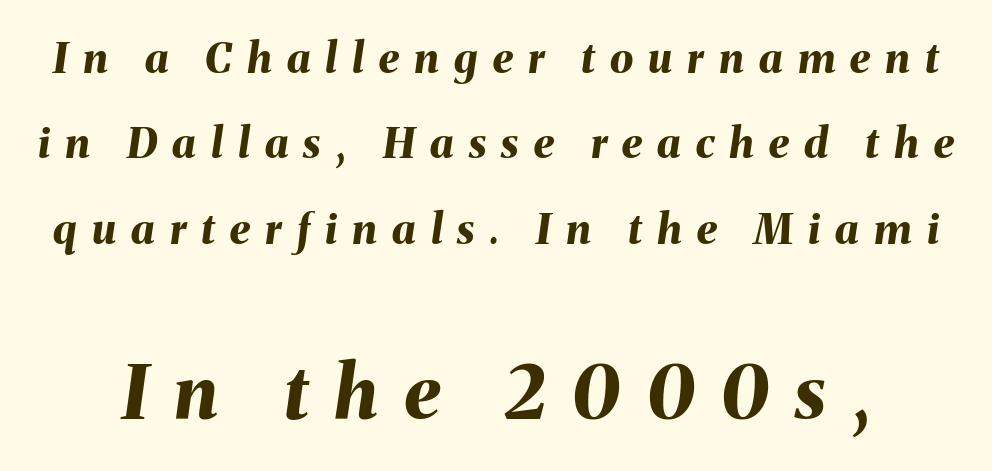
Interline gaps are noticeably wide in this sample. Looks like regular typesetting: each glyph gets only the width it needs. Heavy-handed strokes throughout: this text is bold. The face used here is rendered with a markedly widened letterfit. Type without underlining. Block two is the big one; block one sits smaller above it.
